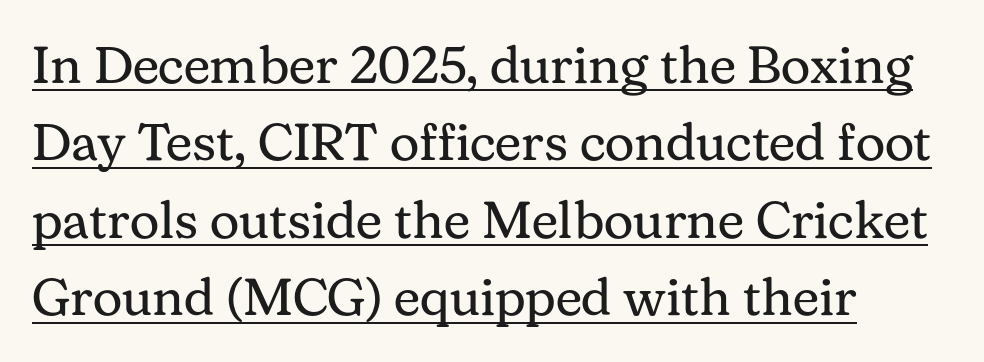
Q: Is the text bold? A: No.
Q: Is the text italic (slanted)? A: No, it is upright.
Q: Is the typeface a serif or a sans-serif typeface? A: Serif.
Q: Is the text underlined? A: Yes.
Q: How is the paragraph aligned? A: Left-aligned.
Q: Is the spacing between letters normal or unusually wide? A: Normal.
Q: Is the spacing between lines tight, normal or loose? A: Normal.
Q: Width (condensed, normal, or wide)? A: Normal.
Q: Stroke contrast? A: Medium.
Q: x-height? A: Medium.
Q: Monospaced? A: No.
